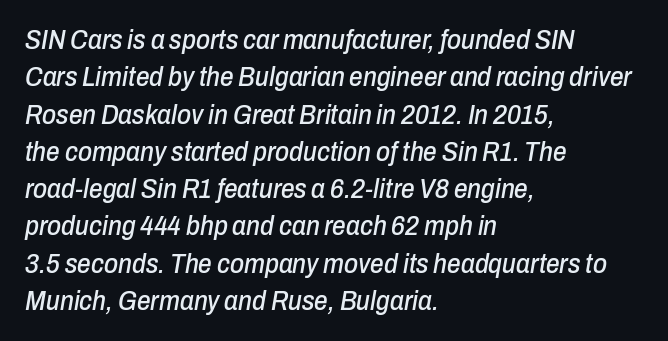
Q: Is the text italic (slanted)? A: Yes, it leans right by about 10 degrees.
Q: Is the text underlined? A: No.
Q: How is the paragraph aligned? A: Left-aligned.
Q: Is the spacing between letters normal or unusually wide? A: Normal.
Q: Is the spacing between lines tight, normal or loose? A: Normal.
